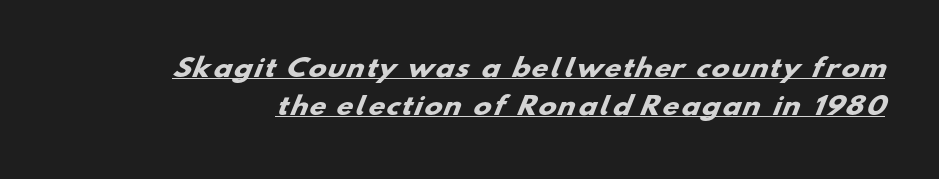
Q: Is the text bold? A: Yes.
Q: Is the text underlined? A: Yes.
Q: Is the spacing between lines tight, normal or loose? A: Normal.
